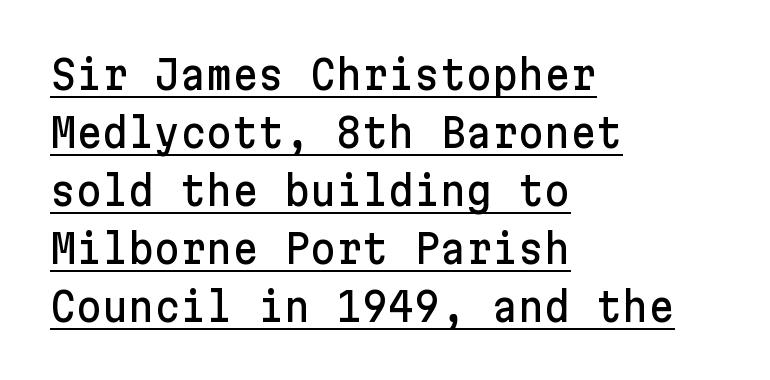
This is sans-serif lettering, the kind often seen on screens and signage. Where is the straight margin? On the left. The axis of the letterforms is exactly vertical. Compared with typical body copy, the letter spacing here is the same. A baseline rule has been typeset under these characters. Reading down the column, the eye jumps a familiar distance to each next line.
